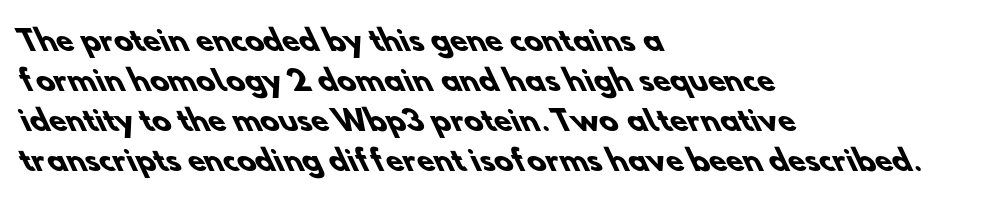
The image shows 28 px heavy sans-serif type; set left-aligned, normal line spacing (1.43x), normal letter spacing, not underlined; low stroke contrast and a small x-height.
